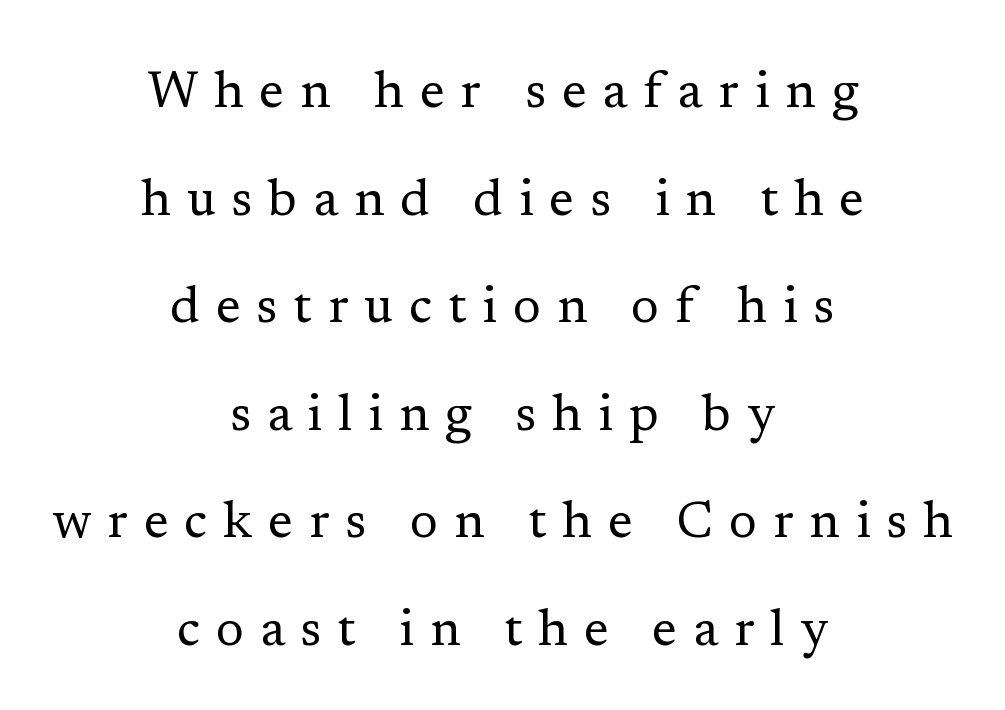
The typeface has the unassuming heft of standard copy or less. Unlike italic type, these characters show no tilt at all. Loosely led — the rows are spread out. The letters are spread apart with noticeably loose tracking.
